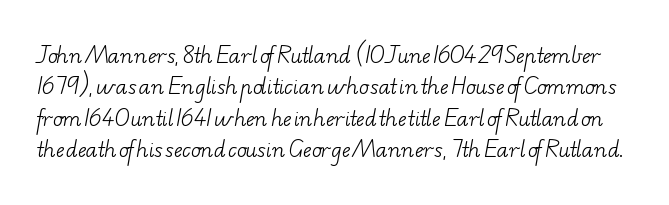
Tracking here is standard; glyphs follow each other at the usual distance. The font sits on the lighter half of the weight spectrum, regular included. Horizontal bands of white between lines are of average thickness. Letters rest on an invisible, unmarked baseline.
